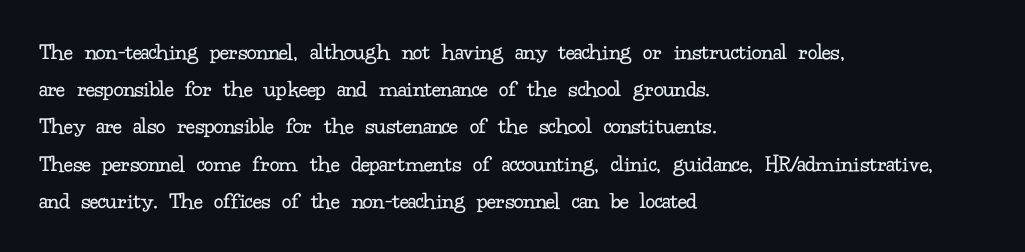
The image shows 24 px text type, upright; set left-aligned, normal line spacing (1.55x), normal letter spacing, not underlined.
